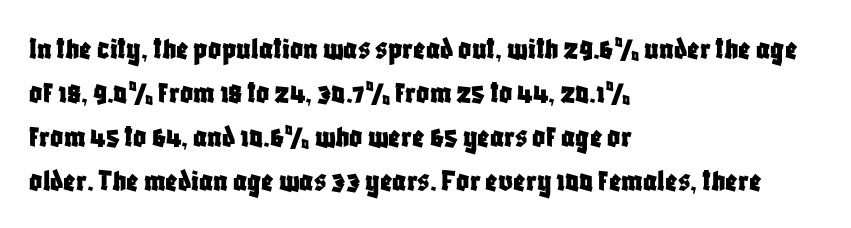
The image shows 32 px condensed sans-serif type, upright; set left-aligned, normal line spacing (1.37x), normal letter spacing, not underlined; low stroke contrast and a large x-height.
